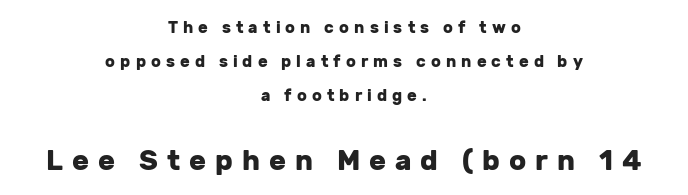
The specimen omits any rule beneath the text block's lines. Caption: expanded tracking, letters set apart. The typography opts for an upright posture over an oblique one. Whoever set this chose breathing room over compactness in the vertical rhythm.
